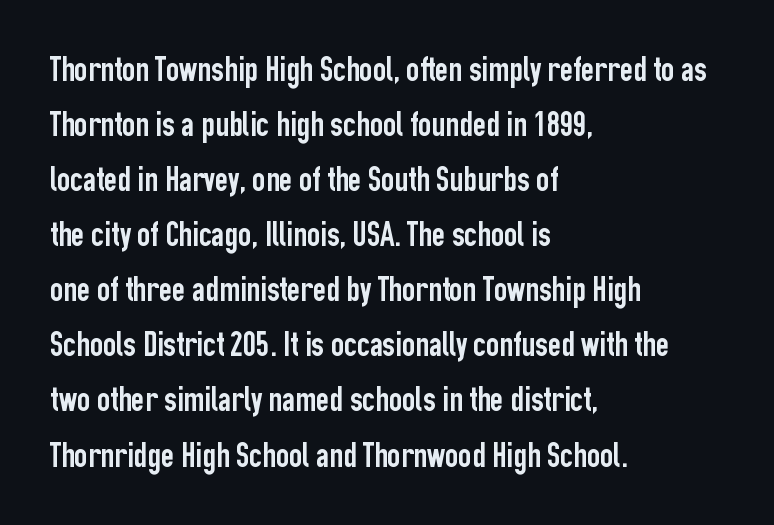
Q: Is the text italic (slanted)? A: No, it is upright.
Q: Is the typeface a serif or a sans-serif typeface? A: Sans-serif.
Q: Is the text underlined? A: No.
Q: How is the paragraph aligned? A: Left-aligned.
Q: Is the spacing between letters normal or unusually wide? A: Normal.
Q: Is the spacing between lines tight, normal or loose? A: Normal.
Q: Width (condensed, normal, or wide)? A: Condensed.
Q: Stroke contrast? A: Low.
Q: x-height? A: Medium.
Q: Monospaced? A: No.
